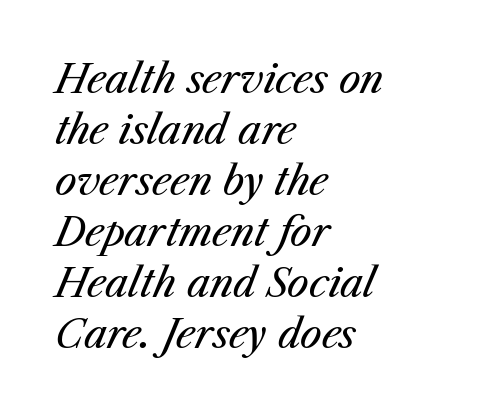
Q: Is the text bold? A: No.
Q: Is the text italic (slanted)? A: Yes, it leans right by about 23 degrees.
Q: Is the text underlined? A: No.
Q: How is the paragraph aligned? A: Left-aligned.
Q: Is the spacing between letters normal or unusually wide? A: Normal.
Q: Is the spacing between lines tight, normal or loose? A: Normal.
Q: Width (condensed, normal, or wide)? A: Normal.
Q: Stroke contrast? A: Medium.
Q: x-height? A: Medium.
Q: Monospaced? A: No.
